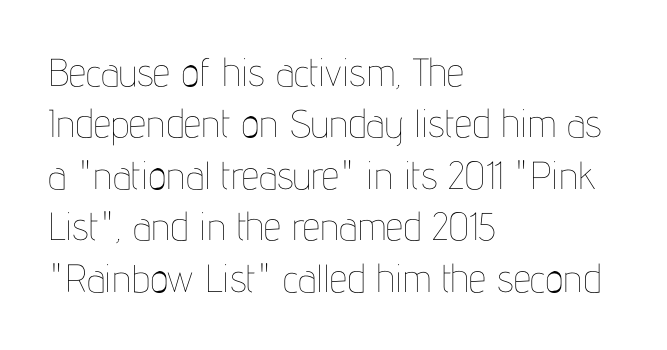
Q: Is the text bold? A: No.
Q: Is the text italic (slanted)? A: No, it is upright.
Q: Is the text underlined? A: No.
Q: How is the paragraph aligned? A: Left-aligned.
Q: Is the spacing between letters normal or unusually wide? A: Normal.
Q: Is the spacing between lines tight, normal or loose? A: Normal.
Q: Width (condensed, normal, or wide)? A: Condensed.
Q: Stroke contrast? A: Low.
Q: x-height? A: Medium.
Q: Monospaced? A: No.
